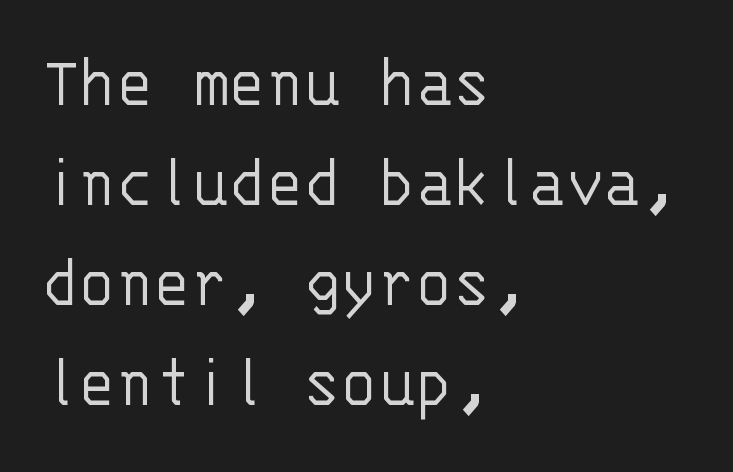
{"serif": "no", "italic": "no", "bold": "no", "weight": "light", "width": "normal", "stroke_contrast": "low", "x_height": "large", "monospaced": "yes", "underline": "no", "align": "left", "line_spacing": "normal", "line_spacing_ratio": 1.3, "letter_spacing": "normal", "letter_spacing_em": 0.0, "glyph_px": 77}
